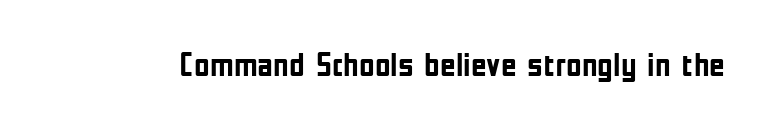
The image shows 34 px semibold, condensed sans-serif type, upright; set normal letter spacing, not underlined; low stroke contrast and a medium x-height.
